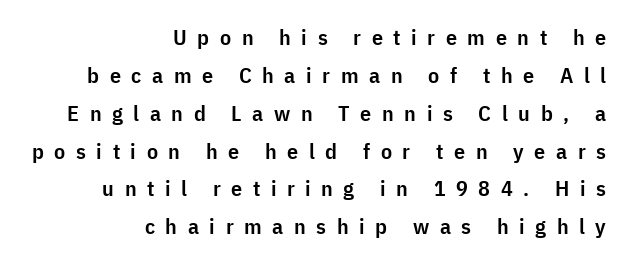
It's the straight-up-and-down kind of type. Check under the words: just untouched page. All the whitespace from short lines collects on the left. On the weight axis this lands at semibold, roughly 600.
